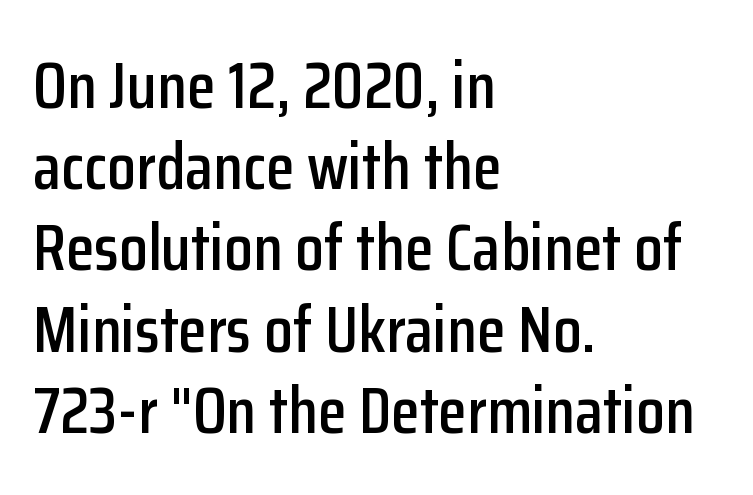
Q: Is the text italic (slanted)? A: No, it is upright.
Q: Is the typeface a serif or a sans-serif typeface? A: Sans-serif.
Q: Is the text underlined? A: No.
Q: How is the paragraph aligned? A: Left-aligned.
Q: Is the spacing between letters normal or unusually wide? A: Normal.
Q: Width (condensed, normal, or wide)? A: Condensed.
Q: Stroke contrast? A: Low.
Q: x-height? A: Medium.
Q: Monospaced? A: No.
